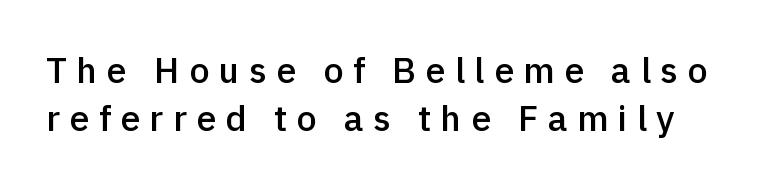
The rendering inserts visible extra space after every character. The face used here is a sans, in the tradition of grotesques and geometrics. These lines are rendered in a variable-pitch font. What's the leading like? Ordinary, nothing unusual. Heft: intermediate — a semibold. Underline: absent.
